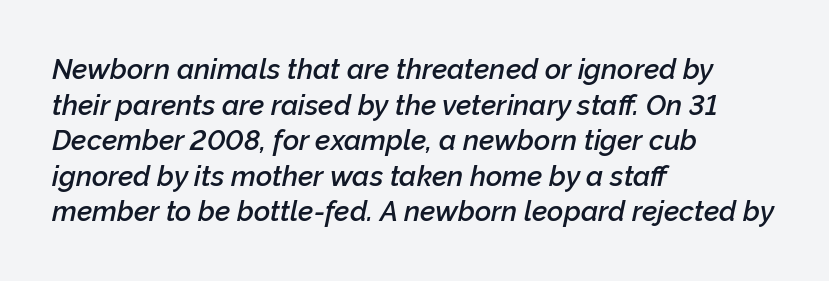
The image shows 28 px semibold type, italic (leaning right); set left-aligned, normal line spacing (1.27x), normal letter spacing, not underlined; low stroke contrast and a medium x-height.
